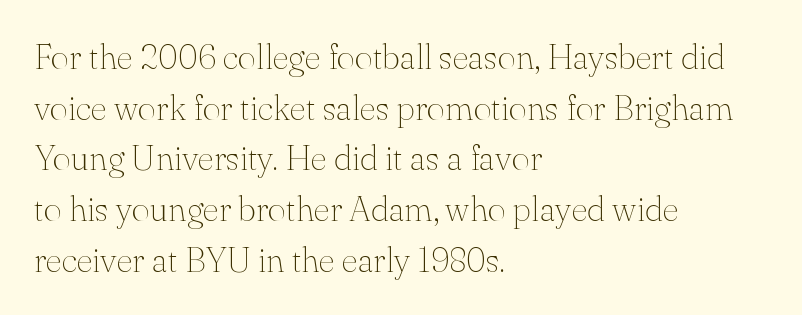
The typeface has the unassuming heft of standard copy or less. Posture: upright roman. Each word holds together tightly as a unit, with standard inter-letter gaps. This rendering employs a face with finishing strokes, i.e., a serif.
